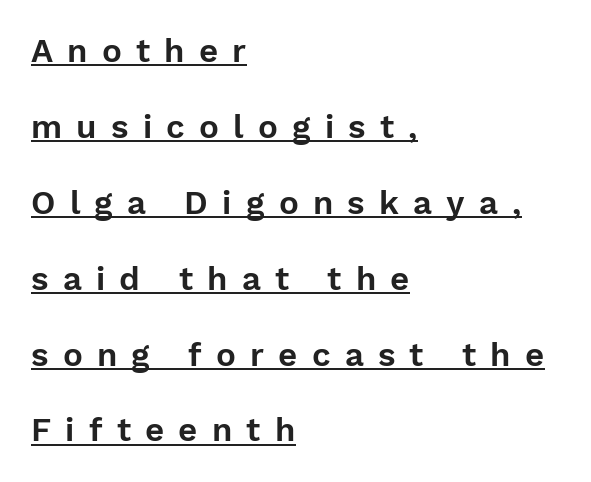
Q: Is the text italic (slanted)? A: No, it is upright.
Q: Is the typeface a serif or a sans-serif typeface? A: Sans-serif.
Q: Is the text underlined? A: Yes.
Q: How is the paragraph aligned? A: Left-aligned.
Q: Is the spacing between letters normal or unusually wide? A: Unusually wide.
Q: Is the spacing between lines tight, normal or loose? A: Loose.
Q: Width (condensed, normal, or wide)? A: Normal.
Q: Stroke contrast? A: Low.
Q: x-height? A: Medium.
Q: Monospaced? A: No.
